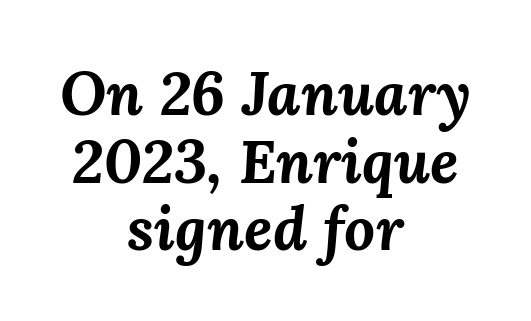
{"italic": "yes", "lean": "right", "slant_degrees": 3, "bold": "yes", "weight": "bold", "width": "normal", "stroke_contrast": "medium", "x_height": "medium", "monospaced": "no", "underline": "no", "align": "center", "line_spacing": "tight", "line_spacing_ratio": 1.11, "letter_spacing": "normal", "letter_spacing_em": 0.0, "glyph_px": 61}
